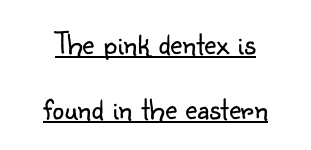
The image shows 33 px light sans-serif type, upright; set centered, loose line spacing (1.96x), normal letter spacing, underlined; low stroke contrast and a small x-height.
